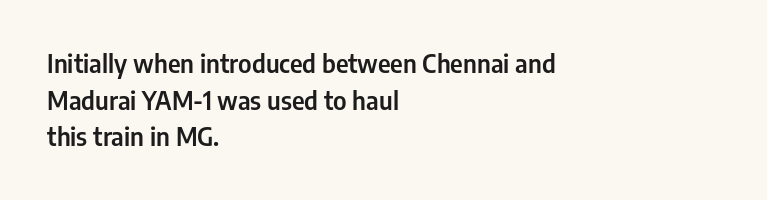
{"italic": "no", "underline": "no", "align": "left", "line_spacing": "normal", "line_spacing_ratio": 1.47, "letter_spacing": "normal", "letter_spacing_em": 0.0, "glyph_px": 25}
